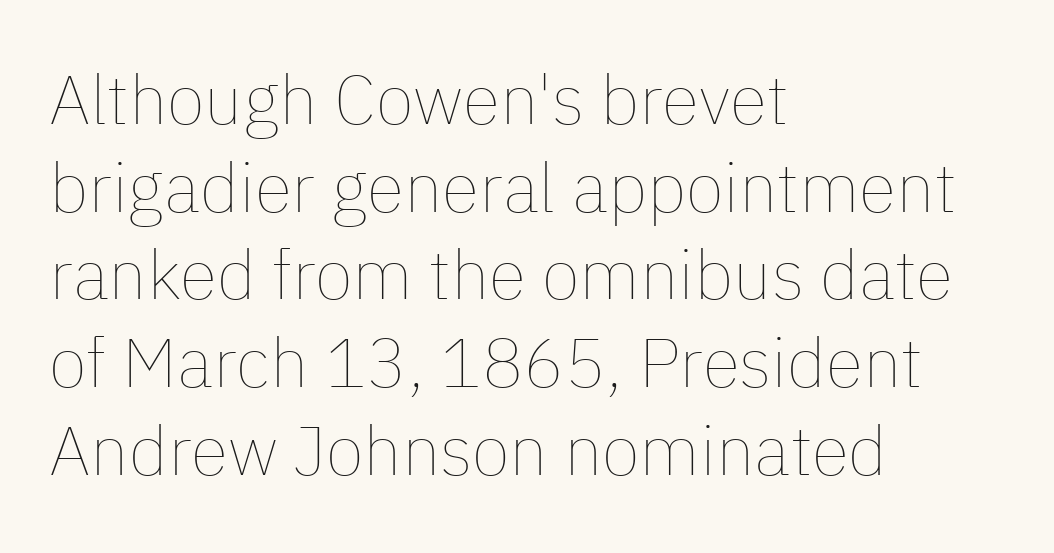
The image shows 69 px thin type, upright; set left-aligned, normal line spacing (1.27x), normal letter spacing, not underlined; low stroke contrast and a medium x-height.
